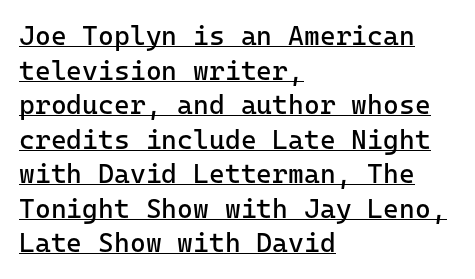
Q: Is the text bold? A: No.
Q: Is the text italic (slanted)? A: No, it is upright.
Q: Is the text underlined? A: Yes.
Q: How is the paragraph aligned? A: Left-aligned.
Q: Is the spacing between letters normal or unusually wide? A: Normal.
Q: Is the spacing between lines tight, normal or loose? A: Normal.
